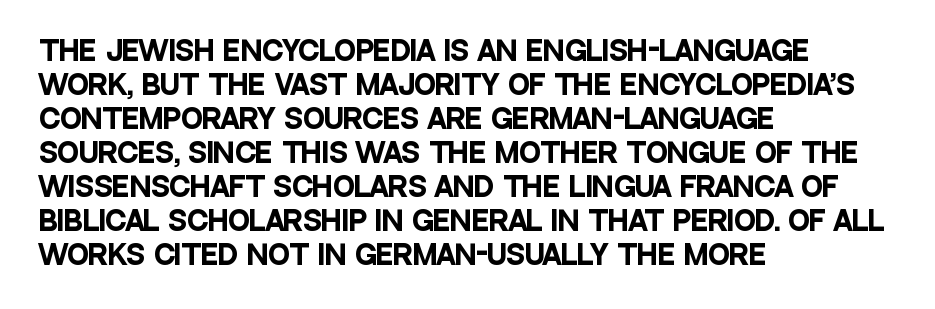
{"italic": "no", "bold": "yes", "underline": "no", "align": "left", "line_spacing": "normal", "line_spacing_ratio": 1.31, "letter_spacing": "normal", "letter_spacing_em": 0.0, "glyph_px": 26}
